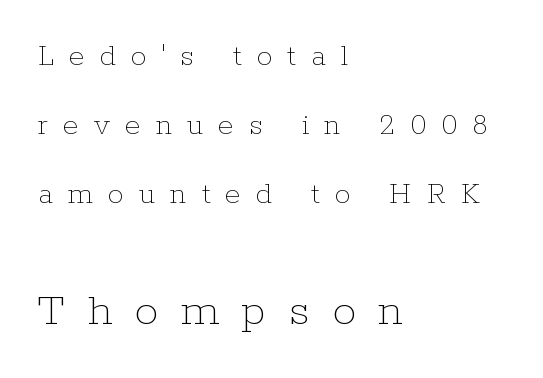
Q: Is the text bold? A: No.
Q: Is the text italic (slanted)? A: No, it is upright.
Q: Is the text underlined? A: No.
Q: How is the paragraph aligned? A: Left-aligned.
Q: Is the spacing between letters normal or unusually wide? A: Unusually wide.
Q: Is the spacing between lines tight, normal or loose? A: Loose.
Q: Which block of text is set in a larger size, the first (top) or the second (bottom)? A: The second (bottom) one.
Q: Width (condensed, normal, or wide)? A: Normal.
Q: Stroke contrast? A: Low.
Q: x-height? A: Medium.
Q: Monospaced? A: No.
